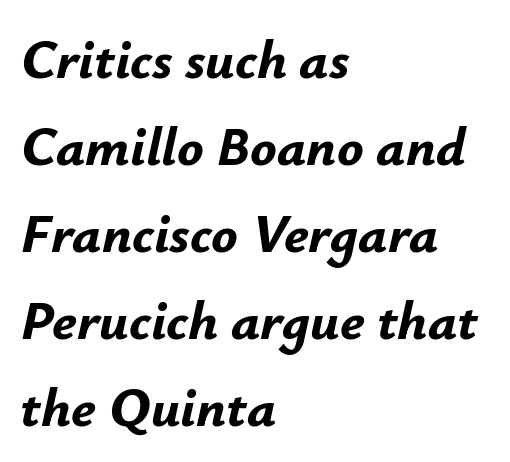
Q: Is the text bold? A: Yes.
Q: Is the text italic (slanted)? A: Yes, it leans right by about 12 degrees.
Q: Is the text underlined? A: No.
Q: How is the paragraph aligned? A: Left-aligned.
Q: Is the spacing between letters normal or unusually wide? A: Normal.
Q: Is the spacing between lines tight, normal or loose? A: Normal.
Q: Width (condensed, normal, or wide)? A: Normal.
Q: Stroke contrast? A: Low.
Q: x-height? A: Small.
Q: Monospaced? A: No.
